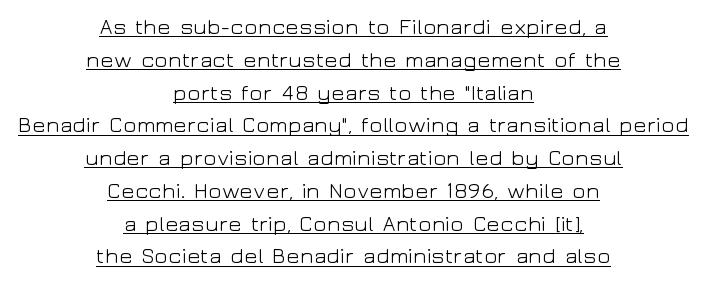
{"italic": "no", "bold": "no", "underline": "yes", "align": "center", "line_spacing": "normal", "line_spacing_ratio": 1.49, "letter_spacing": "normal", "letter_spacing_em": 0.0, "glyph_px": 22}
